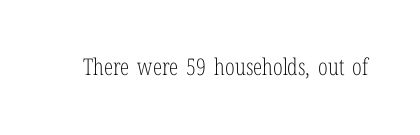
The type is set solid horizontally, with unmodified tracking. Words float on clear page, feet unadorned. A quiet, ordinary-to-light weight characterises the typeface. The type sits square on the baseline with zero lean.
